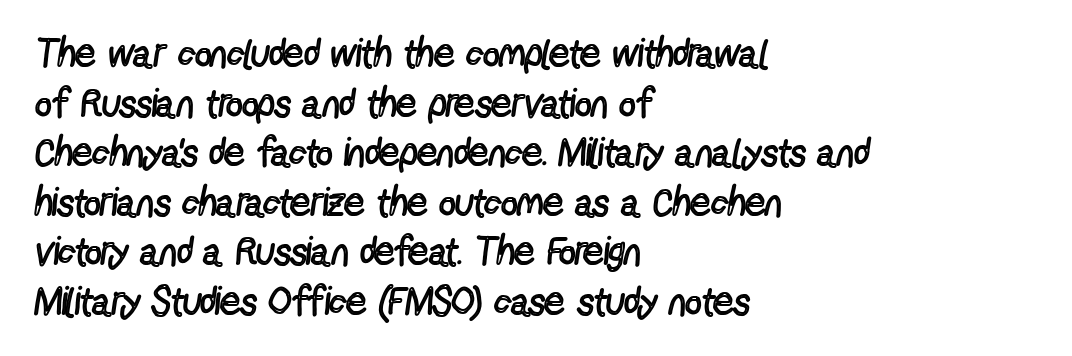
A typesetter would call this proportional, since set widths differ per character. The paragraph shown leans on its left margin. The glyphs in this specimen are sans serif. Type without underlining.
